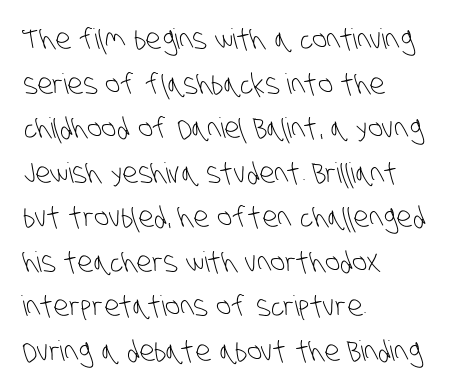
The image shows 28 px light, condensed sans-serif type; set left-aligned, normal line spacing (1.59x), normal letter spacing, not underlined; low stroke contrast and a large x-height.
